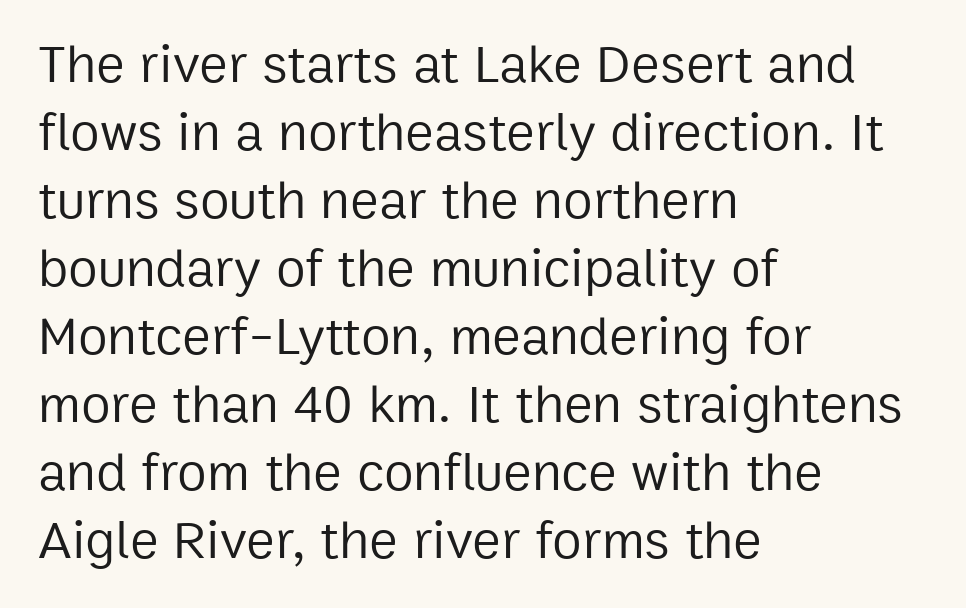
The image shows 54 px regular-weight sans-serif type, upright; set left-aligned, normal line spacing (1.26x), normal letter spacing, not underlined; low stroke contrast and a medium x-height.
